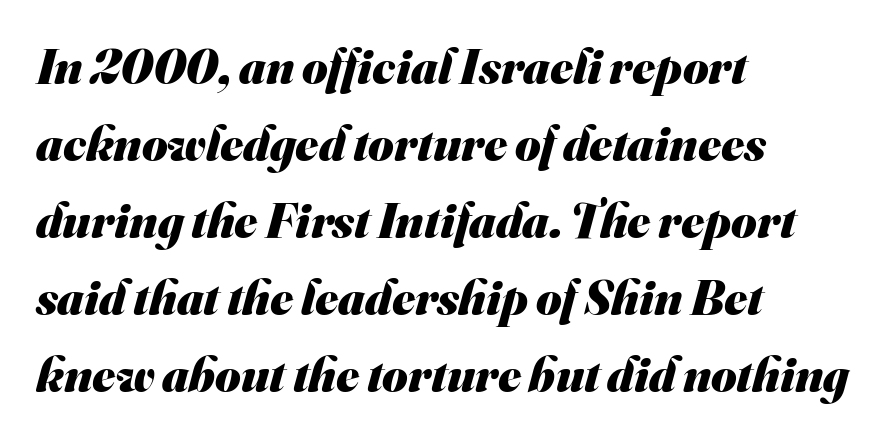
The image shows 49 px heavy sans-serif type; set left-aligned, normal line spacing (1.57x), normal letter spacing, not underlined; medium stroke contrast and a small x-height.
